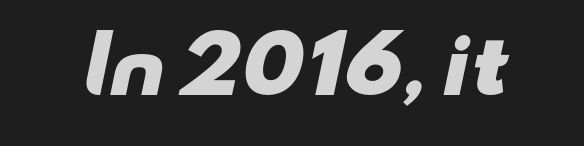
Looks like regular typesetting: each glyph gets only the width it needs. This is heavy type, rendered in bold. Glyph-to-glyph distance matches everyday printed text. Letterform terminals end flat and unadorned throughout the passage. The glyphs are unaccompanied by any horizontal stroke below them.
